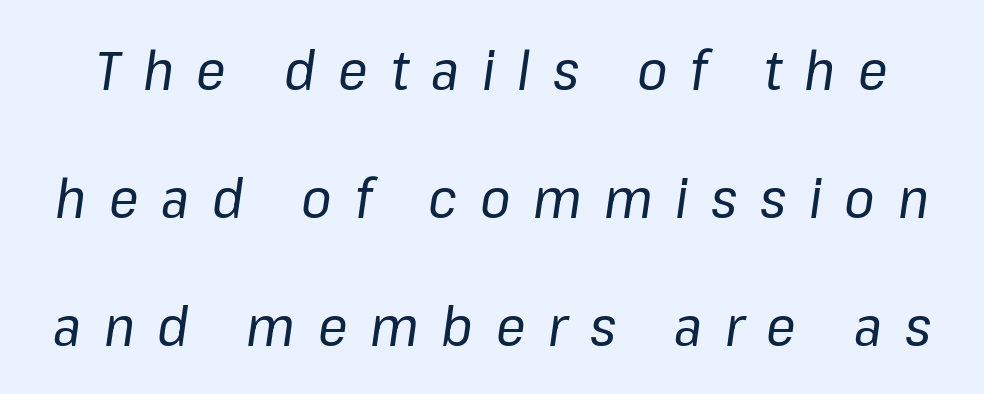
{"italic": "yes", "lean": "right", "slant_degrees": 8, "bold": "no", "weight": "regular", "width": "normal", "stroke_contrast": "low", "x_height": "medium", "monospaced": "no", "underline": "no", "line_spacing": "loose", "line_spacing_ratio": 2.33, "letter_spacing": "wide", "letter_spacing_em": 0.41, "glyph_px": 55}
